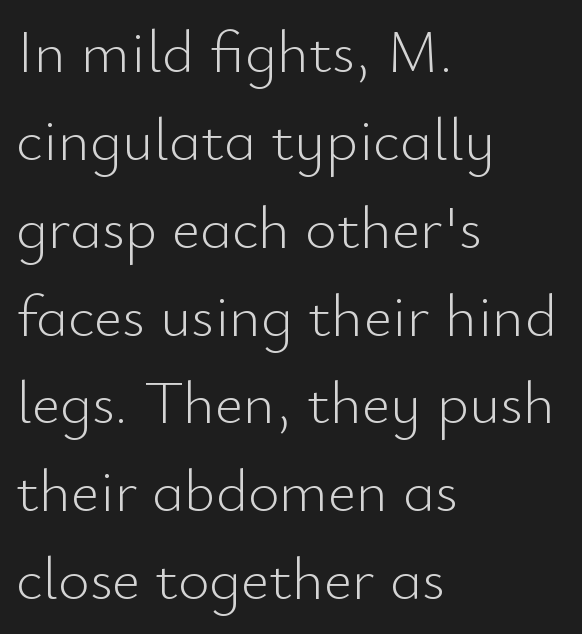
Q: Is the text bold? A: No.
Q: Is the text italic (slanted)? A: No, it is upright.
Q: Is the typeface a serif or a sans-serif typeface? A: Sans-serif.
Q: Is the text underlined? A: No.
Q: How is the paragraph aligned? A: Left-aligned.
Q: Is the spacing between letters normal or unusually wide? A: Normal.
Q: Is the spacing between lines tight, normal or loose? A: Normal.
Q: Width (condensed, normal, or wide)? A: Normal.
Q: Stroke contrast? A: Low.
Q: x-height? A: Small.
Q: Monospaced? A: No.
